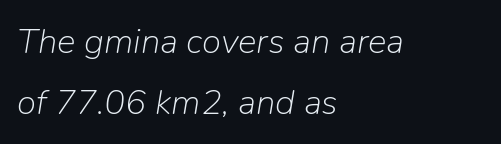
The image shows 35 px light type, italic (leaning right); set left-aligned, line spacing 1.74x, normal letter spacing, not underlined; low stroke contrast and a medium x-height.
